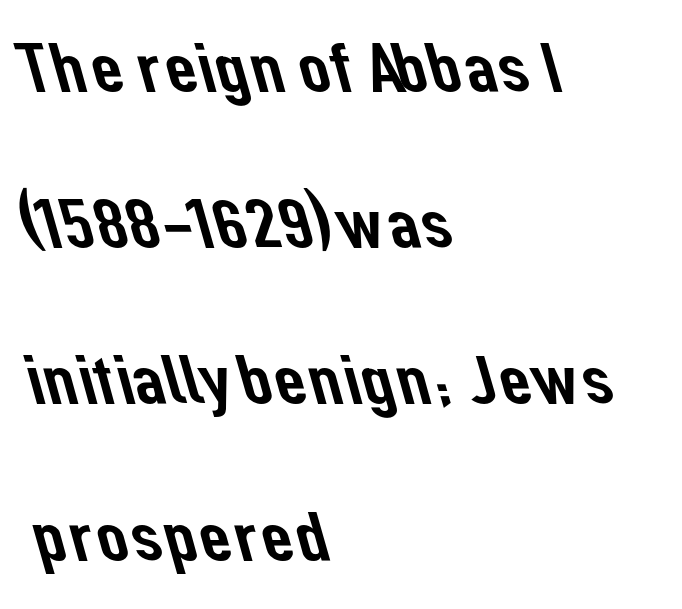
The space between consecutive lines is lavish. Descender tails drop into unmarked territory. Spacing verdict: proportional, widths tailored to each character. The ragged edge is on the right, which tells us the setting is flush left. This sample uses a sans-serif face. Nobody touched the tracking dial on this one.
